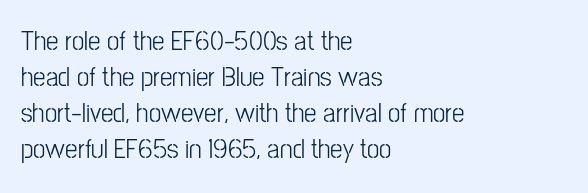
The passage shown is typeset with a sans-serif family. You could call the tracking neutral — neither tight nor loose. Varying glyph widths throughout — classic text-font behaviour. Italic? Not at all — the glyphs are vertical.
